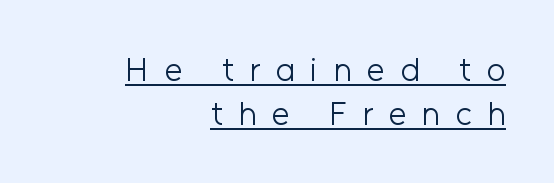
The image shows 33 px light sans-serif type, upright; set right-aligned, normal line spacing (1.33x), unusually wide letter spacing (+0.46 em), underlined; low stroke contrast and a medium x-height.
